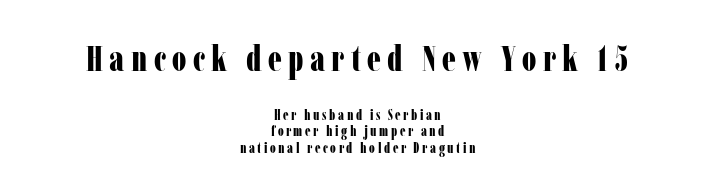
{"serif": "yes", "italic": "no", "bold": "yes", "weight": "bold", "width": "condensed", "stroke_contrast": "low", "x_height": "medium", "monospaced": "no", "underline": "no", "align": "center", "line_spacing_ratio": 1.17, "larger_block": "first", "size_ratio": 2.5, "glyph_px": 35}
